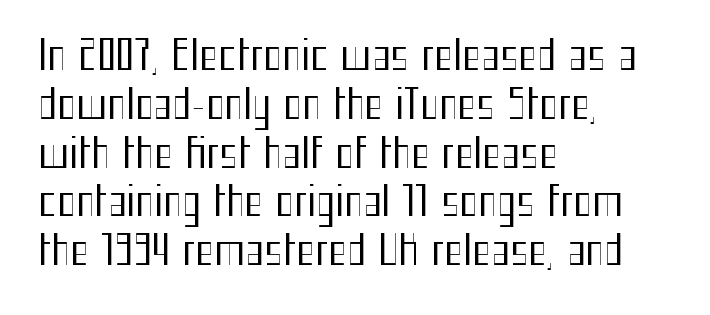
The image shows 40 px regular-weight, condensed sans-serif type, upright; set left-aligned, line spacing 1.22x, normal letter spacing, not underlined; medium stroke contrast and a medium x-height.
